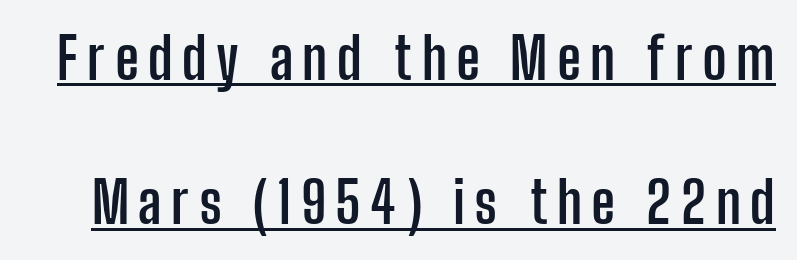
The image shows 58 px semibold, condensed sans-serif type, upright; set loose line spacing (2.49x), underlined; low stroke contrast and a medium x-height.
